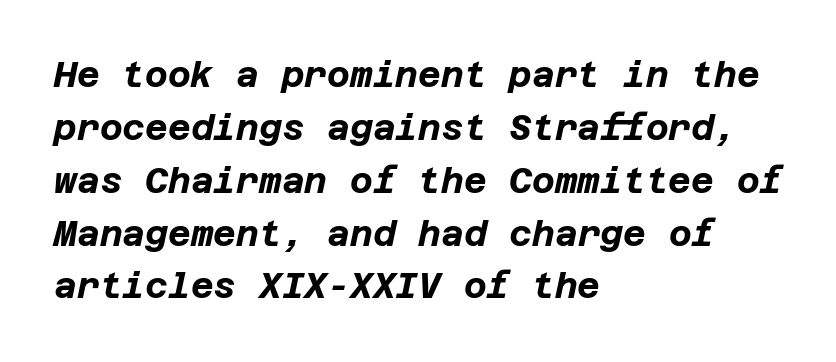
{"italic": "yes", "lean": "right", "slant_degrees": 12, "bold": "yes", "weight": "bold", "width": "normal", "stroke_contrast": "low", "x_height": "large", "underline": "no", "align": "left", "line_spacing": "normal", "line_spacing_ratio": 1.51, "letter_spacing": "normal", "letter_spacing_em": 0.0, "glyph_px": 35}
